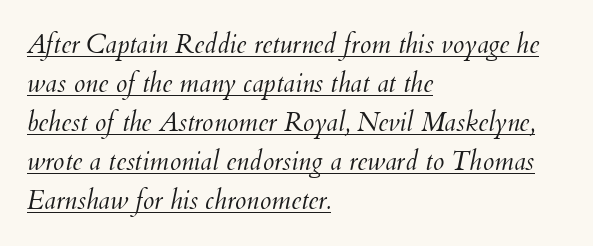
Q: Is the text bold? A: No.
Q: Is the text italic (slanted)? A: Yes, it leans right by about 12 degrees.
Q: Is the text underlined? A: Yes.
Q: How is the paragraph aligned? A: Left-aligned.
Q: Is the spacing between letters normal or unusually wide? A: Normal.
Q: Is the spacing between lines tight, normal or loose? A: Normal.
